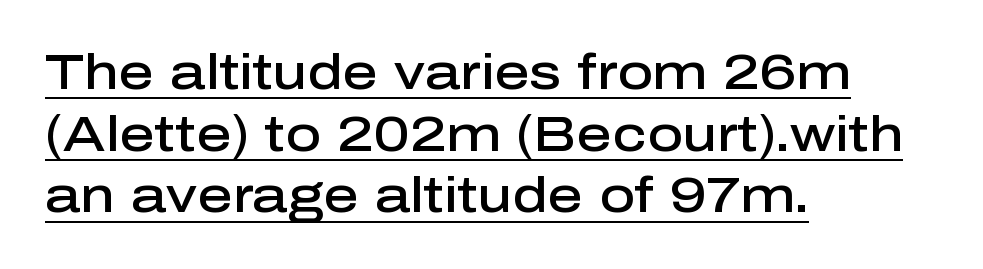
{"serif": "no", "italic": "no", "bold": "semi", "weight": "semibold", "width": "normal", "stroke_contrast": "low", "x_height": "medium", "monospaced": "no", "underline": "yes", "align": "left", "line_spacing": "normal", "line_spacing_ratio": 1.26, "letter_spacing": "normal", "letter_spacing_em": 0.0, "glyph_px": 49}
